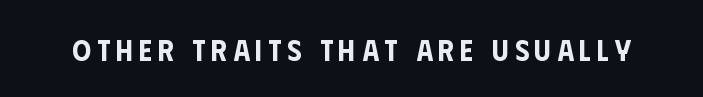
The passage shown is typeset with a sans-serif family. The space beneath each line is pristine and unruled. Think of a printed novel: that variable character pitch is what you see here. Every character sits straight up, as roman type does.
